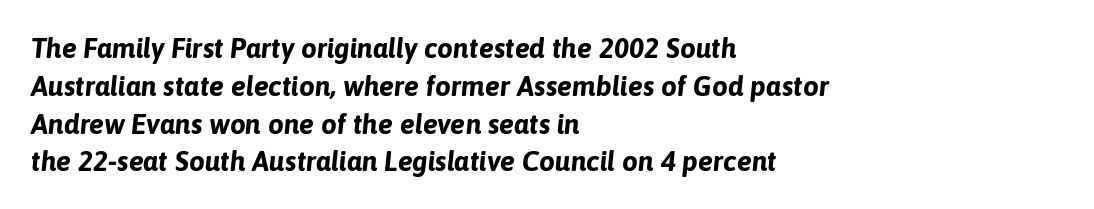
Q: Is the text bold? A: Yes.
Q: Is the text italic (slanted)? A: Yes, it leans right by about 6 degrees.
Q: Is the text underlined? A: No.
Q: How is the paragraph aligned? A: Left-aligned.
Q: Is the spacing between letters normal or unusually wide? A: Normal.
Q: Is the spacing between lines tight, normal or loose? A: Normal.
Q: Width (condensed, normal, or wide)? A: Normal.
Q: Stroke contrast? A: Low.
Q: x-height? A: Medium.
Q: Monospaced? A: No.
